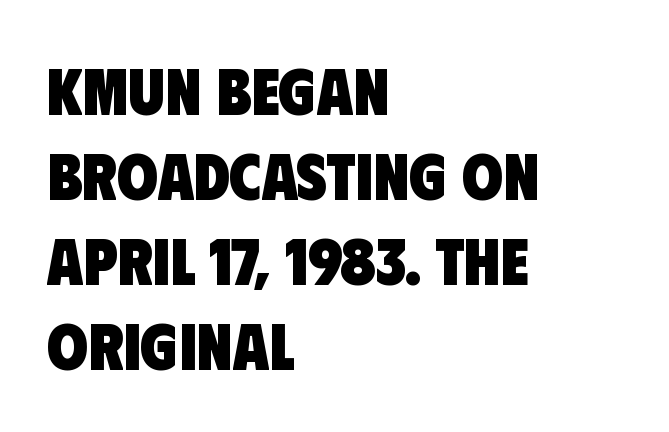
{"serif": "no", "bold": "yes", "weight": "heavy", "width": "condensed", "stroke_contrast": "low", "x_height": "large", "monospaced": "no", "underline": "no", "align": "left", "line_spacing": "normal", "line_spacing_ratio": 1.29, "letter_spacing": "normal", "letter_spacing_em": 0.0, "glyph_px": 66}
